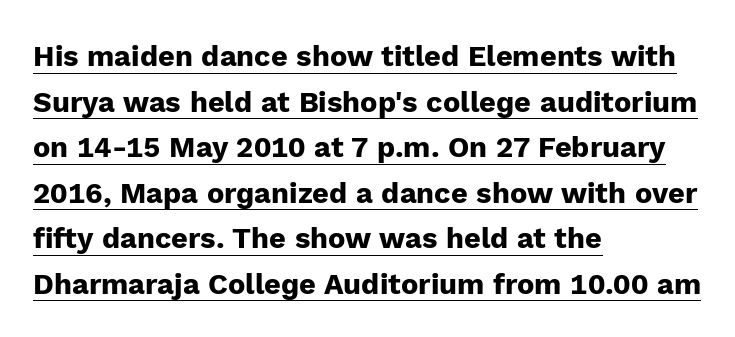
Whoever set this chose a conventional vertical rhythm. Typeset ragged right — the left edge is the straight one. Are there feet on the stems? There aren't — it's a sans. Underline: present. The type sits square on the baseline with zero lean. Weight check: bold — yes, fully.
